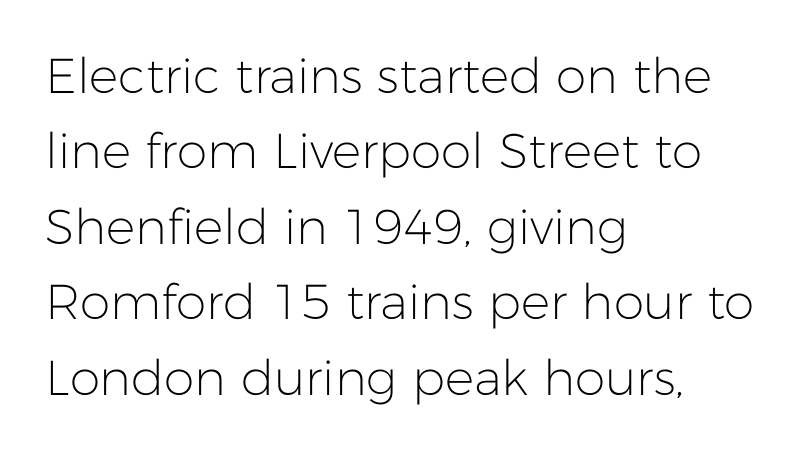
The image shows 49 px light sans-serif type, upright; set left-aligned, normal line spacing (1.54x), normal letter spacing, not underlined; low stroke contrast and a medium x-height.
